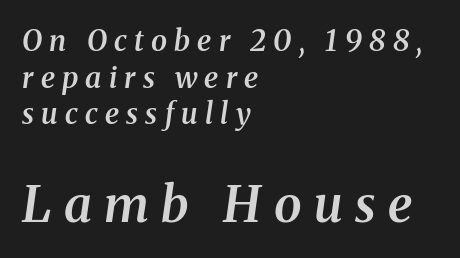
Bigger letters appear in the bottom chunk; the top chunk is reduced. The area under the type is left untouched. The space between consecutive lines is moderate. Emphasis-style slanted type is in use. The rendering inserts visible extra space after every character. The letters carry serifs — small finishing strokes at the ends of their stems.
